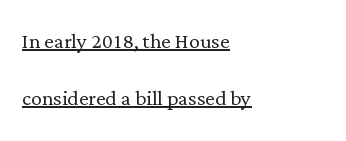
Nope, not italic — everything's standing straight. Is this a heavy cut? Hardly; it is regular or lighter. The text block is weighted toward the left margin, trailing off unevenly rightward. What stands out about the letter spacing? Nothing — it is the standard amount. These lines stand farther apart than default settings would place them.
